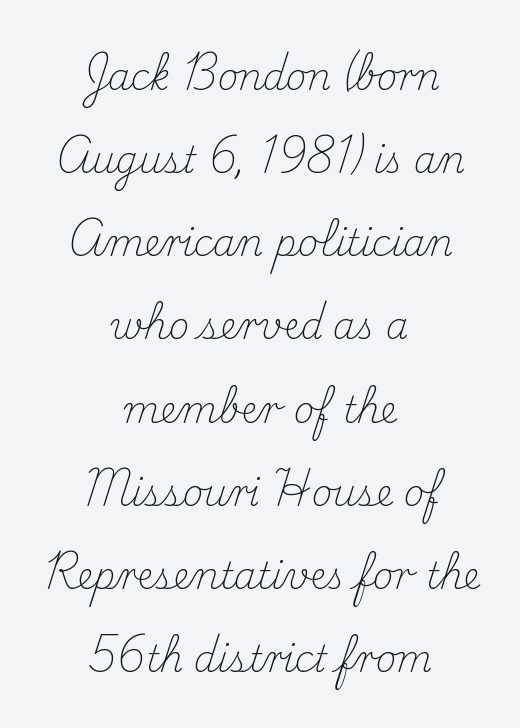
The image shows 36 px light serif type; set centered, loose line spacing (2.31x), normal letter spacing, not underlined; medium stroke contrast and a small x-height.
